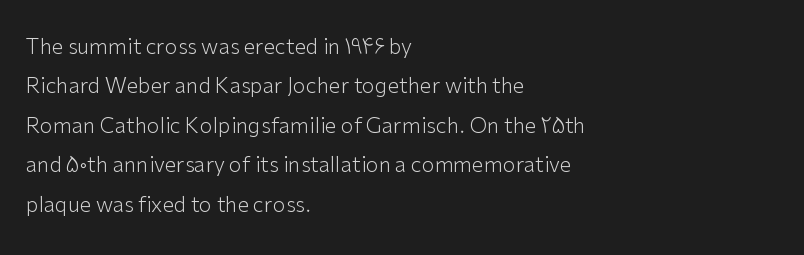
Q: Is the text bold? A: No.
Q: Is the text italic (slanted)? A: No, it is upright.
Q: Is the text underlined? A: No.
Q: How is the paragraph aligned? A: Left-aligned.
Q: Is the spacing between letters normal or unusually wide? A: Normal.
